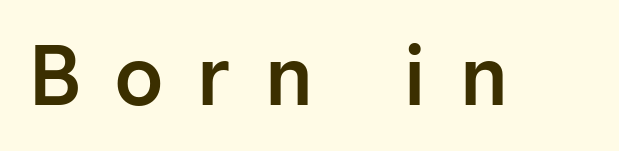
This rendering features lettering with no underline. Posture: vertical. Does the type have serifs? No, each stem ends abruptly. Observe the wide spacing: letters keep a clear distance from each other.
